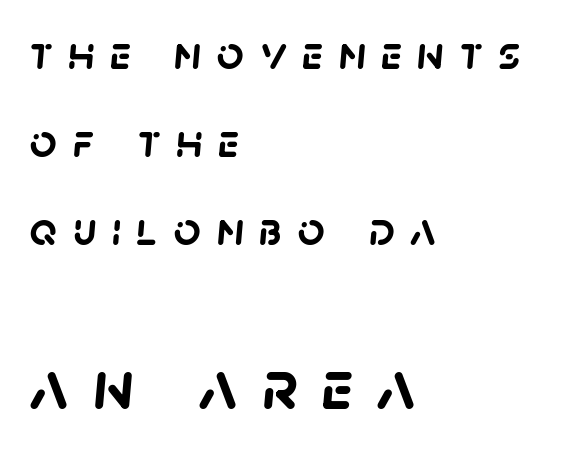
{"serif": "no", "bold": "yes", "weight": "semibold", "width": "normal", "stroke_contrast": "low", "x_height": "large", "monospaced": "no", "underline": "no", "align": "left", "line_spacing_ratio": 1.87, "letter_spacing": "wide", "letter_spacing_em": 0.33, "larger_block": "second", "size_ratio": 1.51, "glyph_px": 71}
